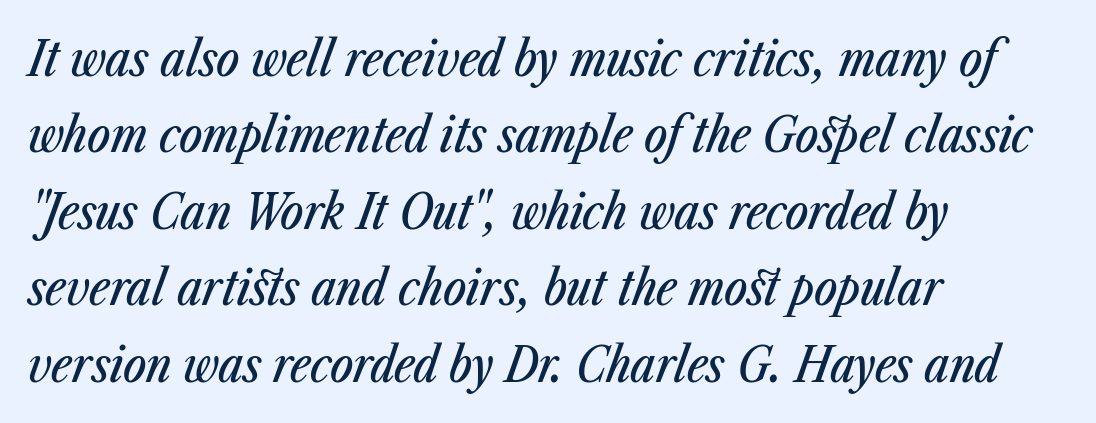
Q: Is the text italic (slanted)? A: Yes, it leans right by about 23 degrees.
Q: Is the text underlined? A: No.
Q: How is the paragraph aligned? A: Left-aligned.
Q: Is the spacing between letters normal or unusually wide? A: Normal.
Q: Is the spacing between lines tight, normal or loose? A: Normal.
Q: Width (condensed, normal, or wide)? A: Condensed.
Q: Stroke contrast? A: Low.
Q: x-height? A: Medium.
Q: Monospaced? A: No.
